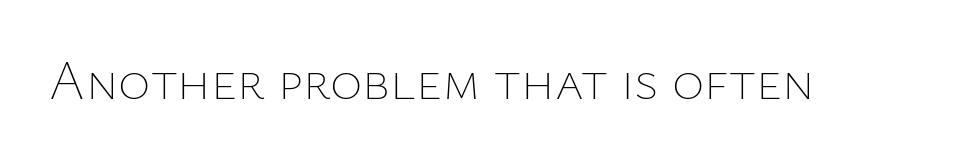
The image shows 55 px thin type, upright; set normal letter spacing, not underlined; low stroke contrast and a medium x-height.
